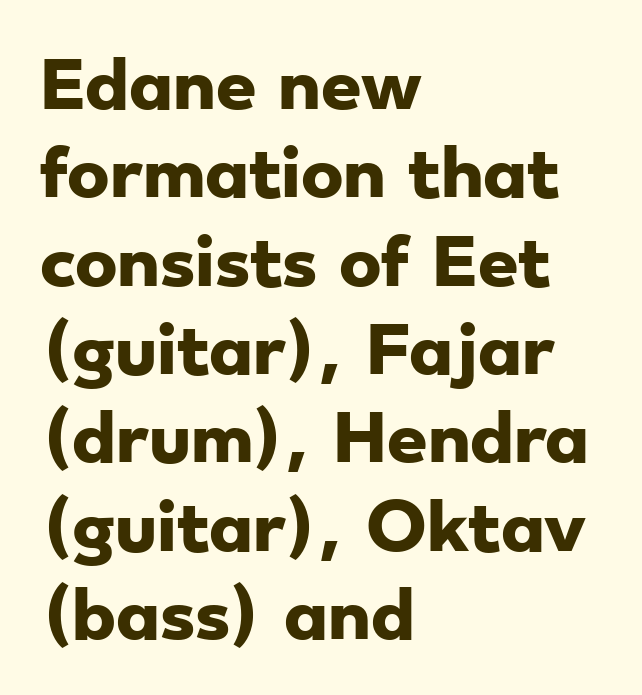
Q: Is the text bold? A: Yes.
Q: Is the typeface a serif or a sans-serif typeface? A: Sans-serif.
Q: Is the text underlined? A: No.
Q: How is the paragraph aligned? A: Left-aligned.
Q: Is the spacing between letters normal or unusually wide? A: Normal.
Q: Is the spacing between lines tight, normal or loose? A: Normal.
Q: Width (condensed, normal, or wide)? A: Wide.
Q: Stroke contrast? A: Low.
Q: x-height? A: Small.
Q: Monospaced? A: No.
